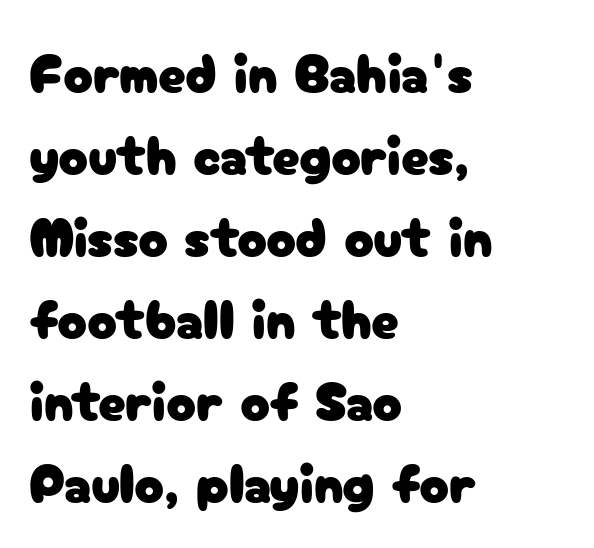
You can tell it's not italic because the verticals are truly vertical. The rows are spaced the way most documents space them. Check where the strokes stop: nothing finishes them off — pure sans. Descender tails drop into unmarked territory.
